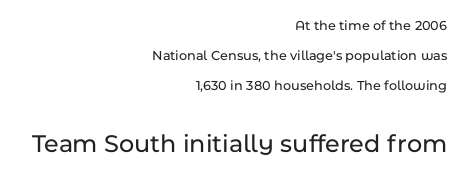
{"italic": "no", "underline": "no", "align": "right", "line_spacing": "loose", "line_spacing_ratio": 2.13, "letter_spacing": "normal", "letter_spacing_em": 0.0, "larger_block": "second", "size_ratio": 1.86, "glyph_px": 26}
